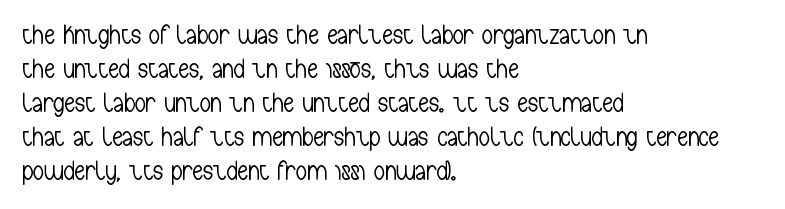
{"italic": "no", "bold": "no", "underline": "no", "align": "left", "line_spacing": "normal", "line_spacing_ratio": 1.26, "letter_spacing": "normal", "letter_spacing_em": 0.0, "glyph_px": 27}
